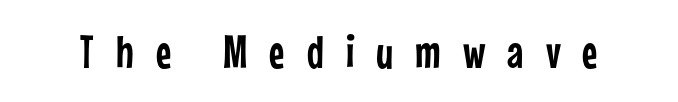
The image shows 47 px condensed sans-serif type, upright; set unusually wide letter spacing (+0.47 em), not underlined; low stroke contrast and a medium x-height.
